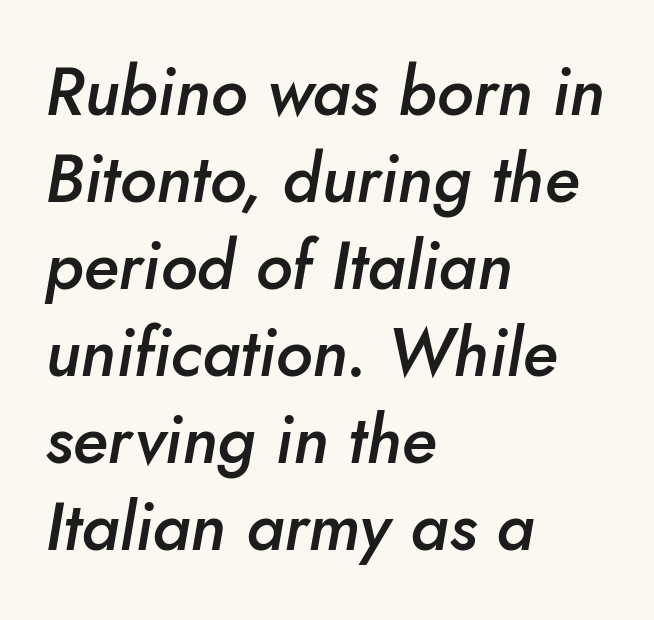
The image shows 67 px semibold type, italic (leaning right); set left-aligned, normal line spacing (1.3x), normal letter spacing, not underlined; low stroke contrast and a small x-height.
